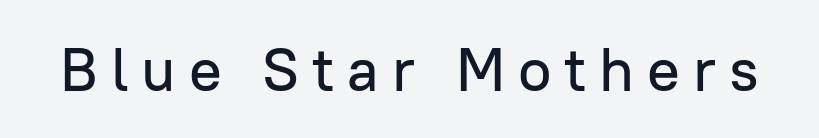
{"serif": "no", "italic": "no", "width": "normal", "stroke_contrast": "low", "x_height": "medium", "monospaced": "no", "underline": "no", "letter_spacing": "wide", "letter_spacing_em": 0.21, "glyph_px": 61}
